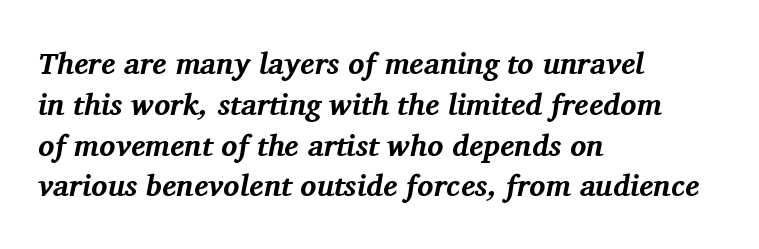
{"serif": "yes", "italic": "yes", "lean": "right", "slant_degrees": 11, "bold": "yes", "weight": "bold", "width": "normal", "stroke_contrast": "medium", "x_height": "medium", "monospaced": "no", "underline": "no", "align": "left", "line_spacing": "normal", "line_spacing_ratio": 1.36, "letter_spacing": "normal", "letter_spacing_em": 0.0, "glyph_px": 30}
